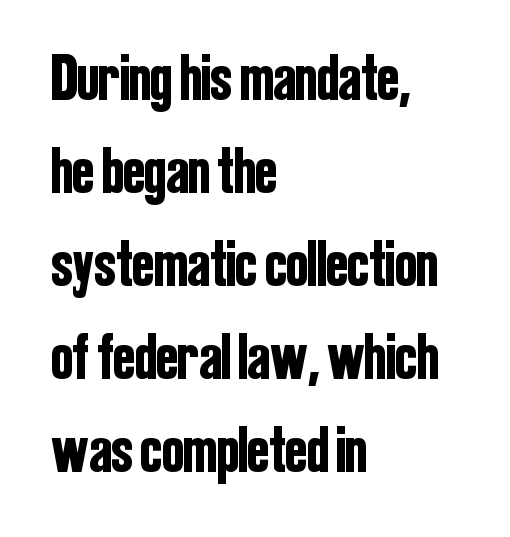
Q: Is the text italic (slanted)? A: No, it is upright.
Q: Is the typeface a serif or a sans-serif typeface? A: Sans-serif.
Q: Is the text underlined? A: No.
Q: How is the paragraph aligned? A: Left-aligned.
Q: Is the spacing between letters normal or unusually wide? A: Normal.
Q: Is the spacing between lines tight, normal or loose? A: Normal.
Q: Width (condensed, normal, or wide)? A: Condensed.
Q: Stroke contrast? A: Low.
Q: x-height? A: Medium.
Q: Monospaced? A: No.
